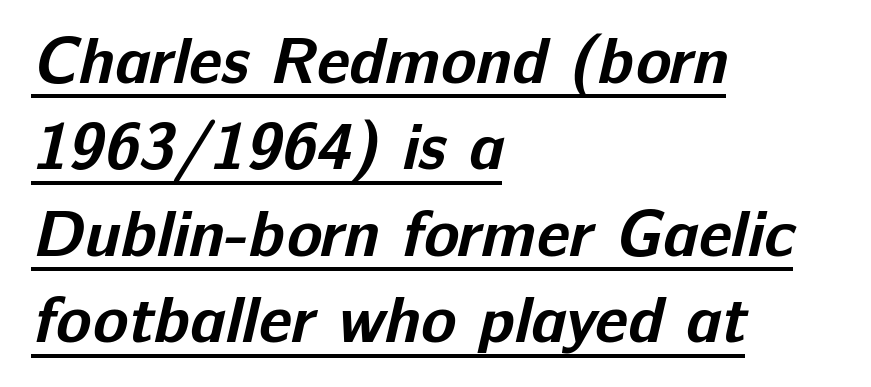
Q: Is the text bold? A: Yes.
Q: Is the typeface a serif or a sans-serif typeface? A: Sans-serif.
Q: Is the text underlined? A: Yes.
Q: How is the paragraph aligned? A: Left-aligned.
Q: Is the spacing between letters normal or unusually wide? A: Normal.
Q: Is the spacing between lines tight, normal or loose? A: Normal.
Q: Width (condensed, normal, or wide)? A: Normal.
Q: Stroke contrast? A: Low.
Q: x-height? A: Medium.
Q: Monospaced? A: No.
